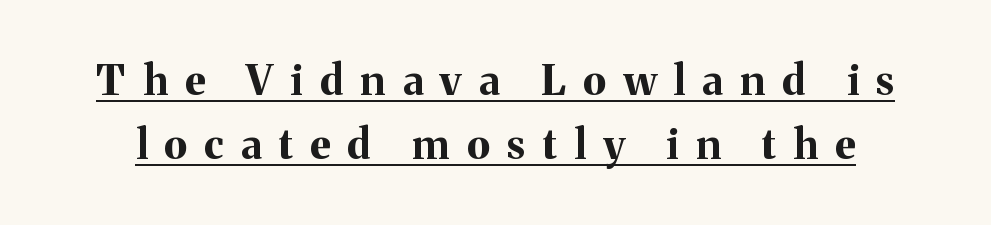
The image shows 41 px bold serif type, upright; set normal line spacing (1.56x), unusually wide letter spacing (+0.42 em), underlined; medium stroke contrast and a medium x-height.
